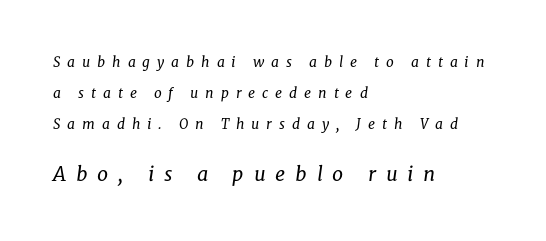
The image shows 20 px text type, italic (leaning right); set left-aligned, loose line spacing (2.2x), unusually wide letter spacing (+0.49 em), not underlined; the second (bottom) block is 1.43x larger.
